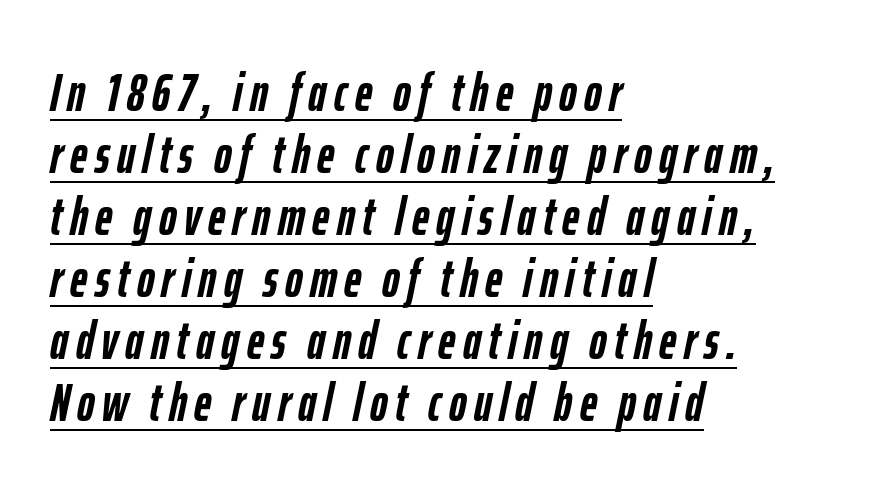
{"italic": "yes", "lean": "right", "slant_degrees": 12, "bold": "yes", "weight": "semibold", "width": "condensed", "stroke_contrast": "low", "x_height": "medium", "monospaced": "no", "underline": "yes", "align": "left", "line_spacing_ratio": 1.17, "glyph_px": 53}
